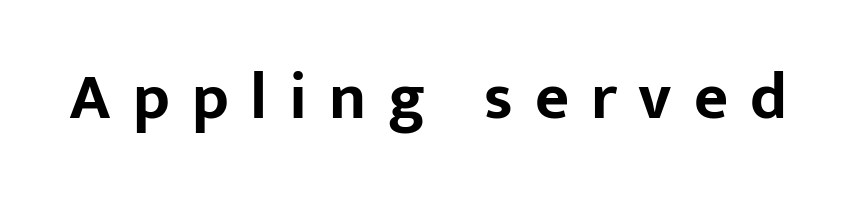
{"serif": "no", "italic": "no", "bold": "yes", "weight": "bold", "width": "normal", "stroke_contrast": "low", "x_height": "medium", "monospaced": "no", "underline": "no", "letter_spacing": "wide", "letter_spacing_em": 0.33, "glyph_px": 66}
